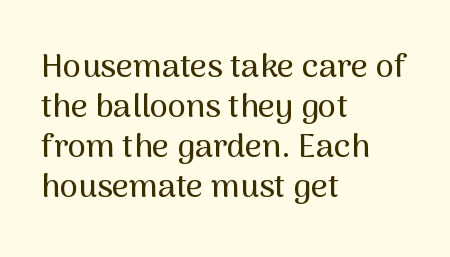
{"serif": "no", "italic": "no", "width": "normal", "stroke_contrast": "medium", "x_height": "medium", "monospaced": "no", "underline": "no", "align": "left", "line_spacing_ratio": 1.21, "letter_spacing": "normal", "letter_spacing_em": 0.0, "glyph_px": 33}
